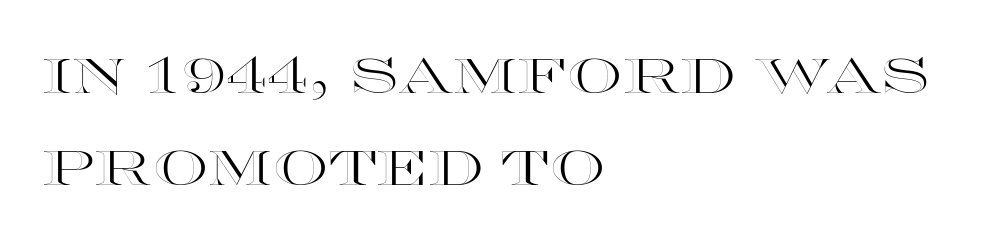
Visually the block forms a straight wall on the left and a jagged coastline on the right. The axis of the letterforms is exactly vertical. Do the characters align in a grid? No, the font is proportional. Only glyphs here, with clear space below each row.
